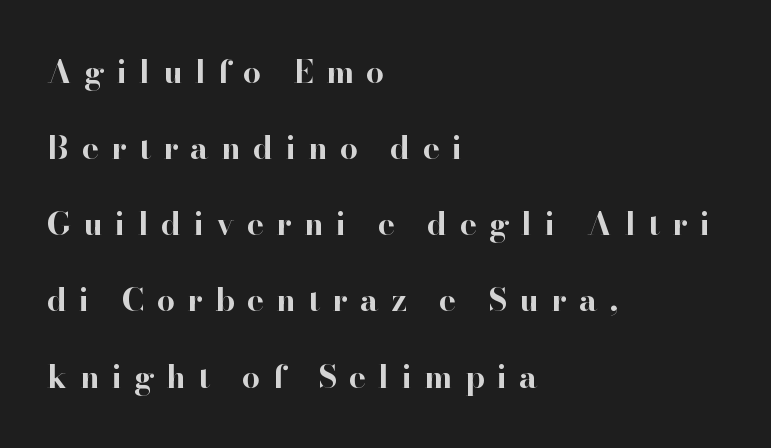
The image shows 32 px bold serif type, upright; set left-aligned, loose line spacing (2.38x), unusually wide letter spacing (+0.38 em), not underlined; high stroke contrast and a small x-height.
